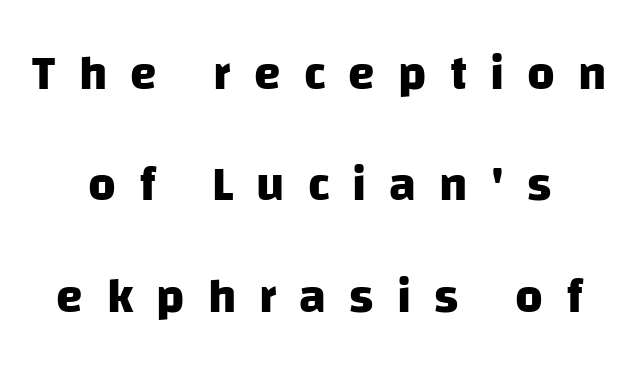
The image shows 48 px heavy sans-serif type; set loose line spacing (2.32x), unusually wide letter spacing (+0.48 em), not underlined; low stroke contrast and a large x-height.
